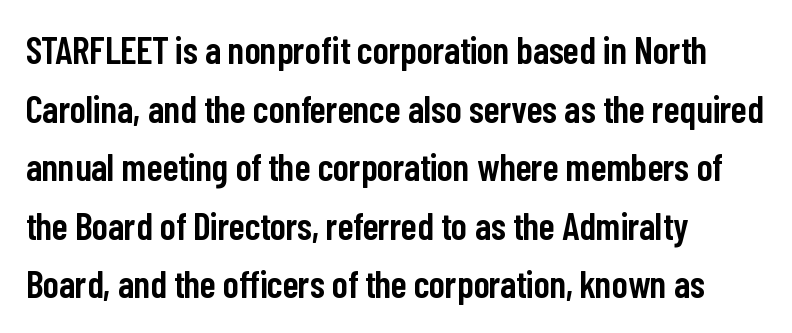
Every character sits straight up, as roman type does. All the whitespace from short lines collects on the right. The face used here is proportionally spaced, like ordinary book or web type. The words here are not underlined.
